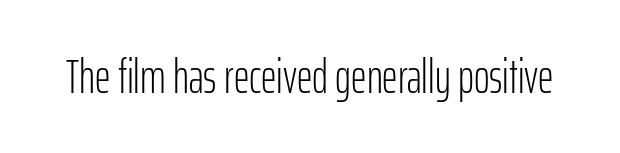
Posture: upright roman. Glance below the letters and you will spot only blank space. Counters stay open thanks to moderate or lighter strokes. Short note: letters normally spaced. The face used here is proportionally spaced, like ordinary book or web type. Does the type have serifs? No, each stem ends abruptly.
